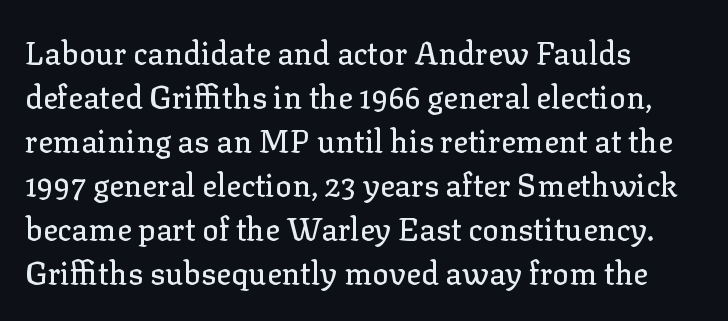
Q: Is the text italic (slanted)? A: No, it is upright.
Q: Is the typeface a serif or a sans-serif typeface? A: Serif.
Q: Is the text underlined? A: No.
Q: How is the paragraph aligned? A: Left-aligned.
Q: Is the spacing between letters normal or unusually wide? A: Normal.
Q: Is the spacing between lines tight, normal or loose? A: Normal.
Q: Width (condensed, normal, or wide)? A: Normal.
Q: Stroke contrast? A: Low.
Q: x-height? A: Medium.
Q: Monospaced? A: No.
